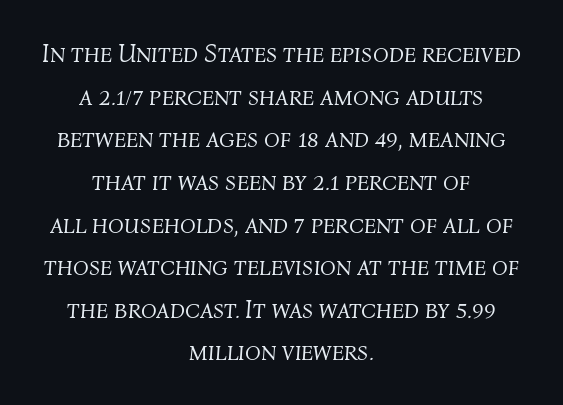
Short and long lines alike share a common midpoint. What's the leading like? Ordinary, nothing unusual. Unbolded letterforms with no extra heft. The axis of the letterforms is tilted away from vertical. Each row of text sits above clean, open space. Caption: standard tracking, unaltered.
